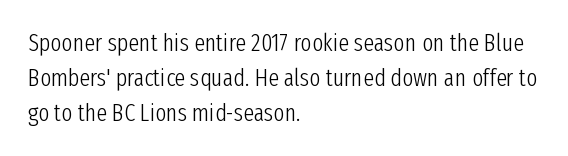
Q: Is the text bold? A: No.
Q: Is the text italic (slanted)? A: No, it is upright.
Q: Is the text underlined? A: No.
Q: How is the paragraph aligned? A: Left-aligned.
Q: Is the spacing between letters normal or unusually wide? A: Normal.
Q: Is the spacing between lines tight, normal or loose? A: Normal.
